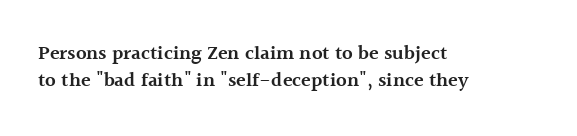
Q: Is the text bold? A: Semi-bold.
Q: Is the text italic (slanted)? A: No, it is upright.
Q: Is the text underlined? A: No.
Q: How is the paragraph aligned? A: Left-aligned.
Q: Is the spacing between letters normal or unusually wide? A: Normal.
Q: Is the spacing between lines tight, normal or loose? A: Normal.
